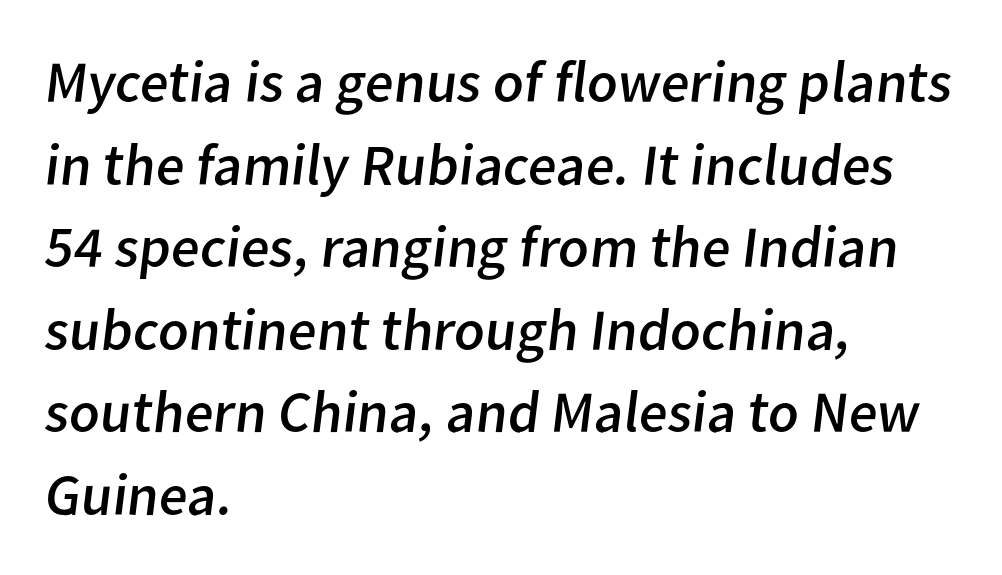
The image shows 59 px regular-weight sans-serif type; set left-aligned, normal line spacing (1.4x), normal letter spacing, not underlined; low stroke contrast and a medium x-height.
